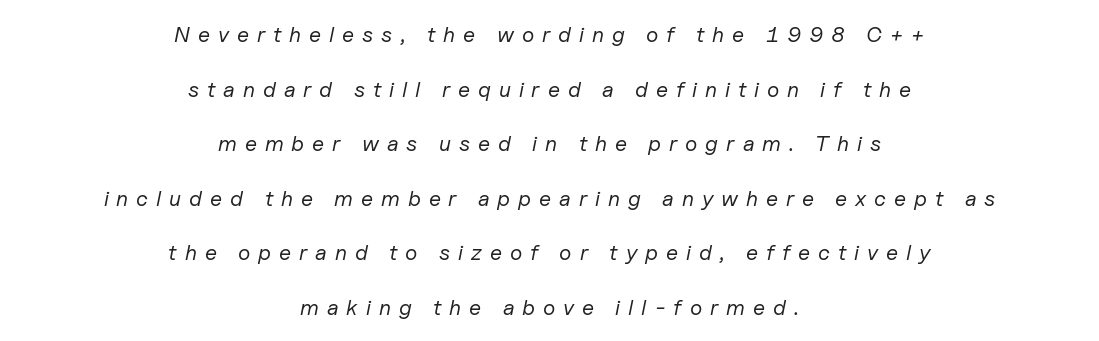
{"italic": "yes", "lean": "right", "slant_degrees": 11, "bold": "no", "underline": "no", "align": "center", "line_spacing": "loose", "line_spacing_ratio": 2.48, "letter_spacing": "wide", "letter_spacing_em": 0.36, "glyph_px": 22}
